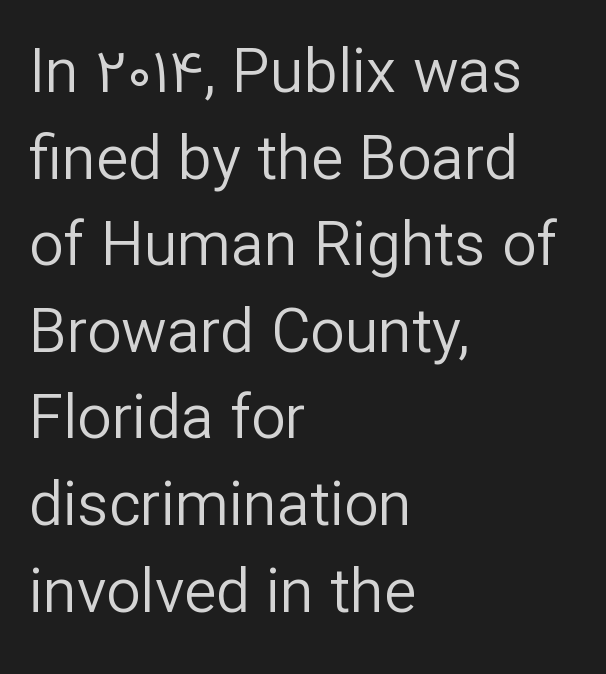
Q: Is the text bold? A: No.
Q: Is the text italic (slanted)? A: No, it is upright.
Q: Is the typeface a serif or a sans-serif typeface? A: Sans-serif.
Q: Is the text underlined? A: No.
Q: How is the paragraph aligned? A: Left-aligned.
Q: Is the spacing between letters normal or unusually wide? A: Normal.
Q: Is the spacing between lines tight, normal or loose? A: Normal.
Q: Width (condensed, normal, or wide)? A: Normal.
Q: Stroke contrast? A: Low.
Q: x-height? A: Medium.
Q: Monospaced? A: No.
